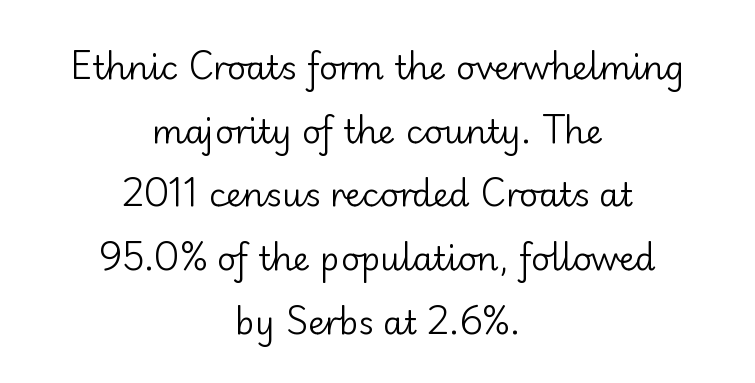
{"serif": "no", "italic": "no", "bold": "no", "weight": "regular", "width": "normal", "stroke_contrast": "low", "x_height": "small", "monospaced": "no", "underline": "no", "align": "center", "line_spacing": "loose", "line_spacing_ratio": 1.93, "letter_spacing": "normal", "letter_spacing_em": 0.0, "glyph_px": 33}
